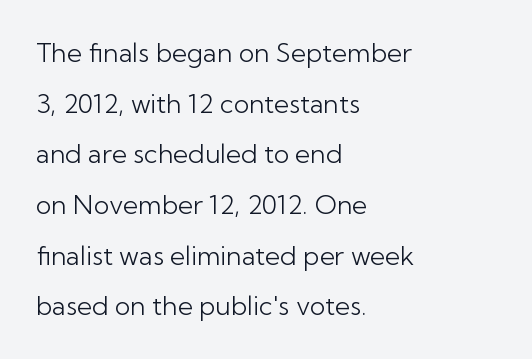
{"italic": "no", "bold": "no", "underline": "no", "align": "left", "line_spacing": "loose", "line_spacing_ratio": 1.95, "letter_spacing": "normal", "letter_spacing_em": 0.0, "glyph_px": 26}
